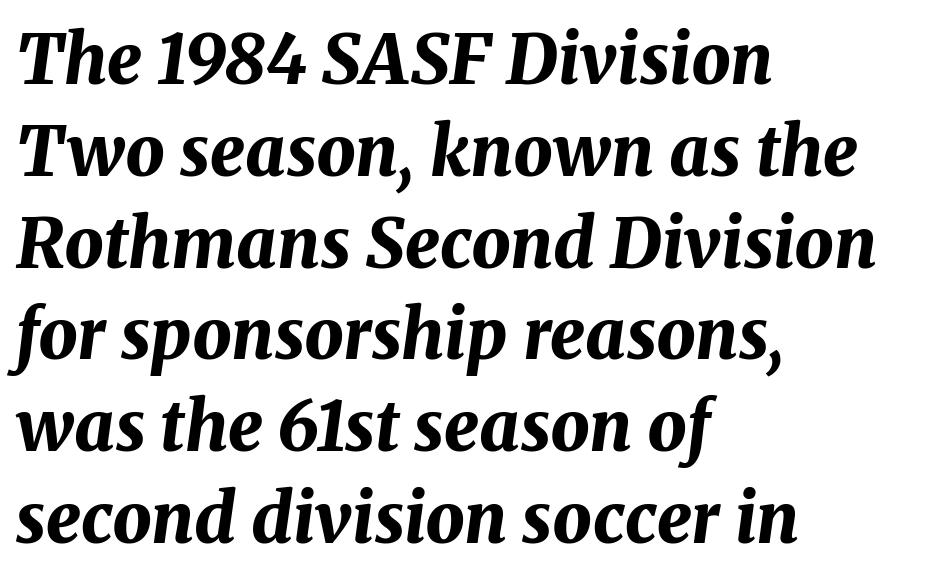
The image shows 69 px bold type, italic (leaning right); set left-aligned, normal line spacing (1.33x), normal letter spacing, not underlined; medium stroke contrast and a medium x-height.
